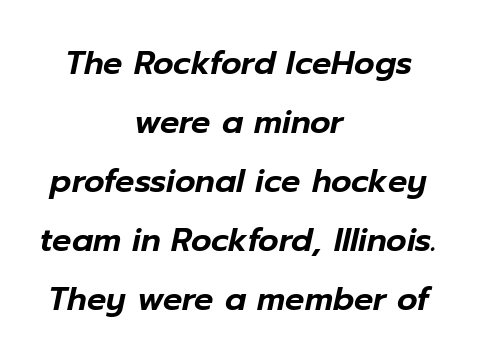
{"italic": "yes", "lean": "right", "slant_degrees": 12, "width": "normal", "stroke_contrast": "low", "x_height": "medium", "monospaced": "no", "underline": "no", "align": "center", "line_spacing_ratio": 1.84, "letter_spacing": "normal", "letter_spacing_em": 0.0, "glyph_px": 32}
